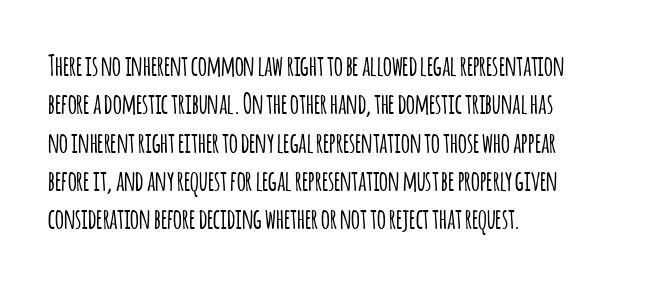
{"serif": "no", "italic": "no", "width": "condensed", "stroke_contrast": "low", "x_height": "large", "monospaced": "no", "underline": "no", "align": "left", "line_spacing": "normal", "line_spacing_ratio": 1.37, "letter_spacing": "normal", "letter_spacing_em": 0.0, "glyph_px": 28}
